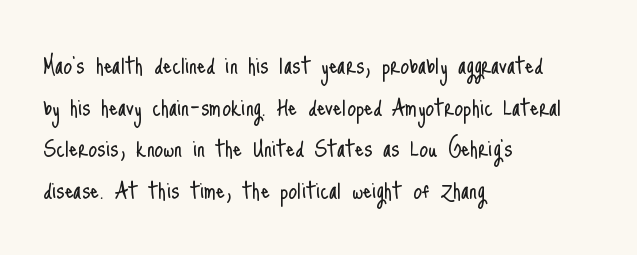
The image shows 28 px light, condensed sans-serif type, upright; set left-aligned, normal line spacing (1.49x), normal letter spacing, not underlined; low stroke contrast and a small x-height.
